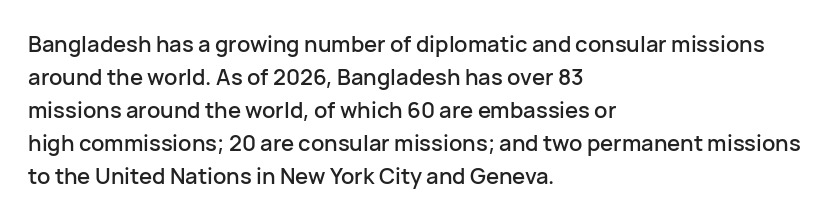
The image shows 22 px text type, upright; set left-aligned, normal line spacing (1.5x), normal letter spacing, not underlined.
